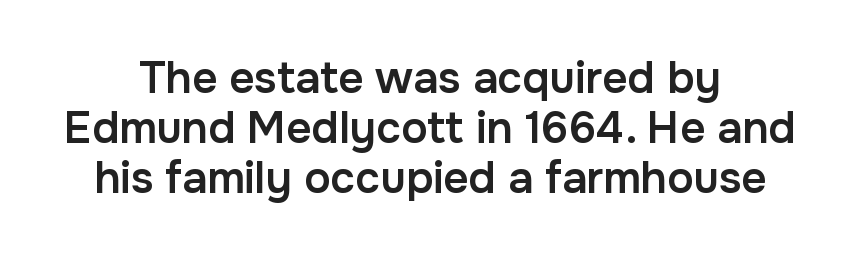
{"serif": "no", "italic": "no", "bold": "semi", "weight": "semibold", "width": "normal", "stroke_contrast": "low", "x_height": "medium", "monospaced": "no", "underline": "no", "align": "center", "line_spacing": "tight", "line_spacing_ratio": 1.14, "letter_spacing": "normal", "letter_spacing_em": 0.0, "glyph_px": 44}
